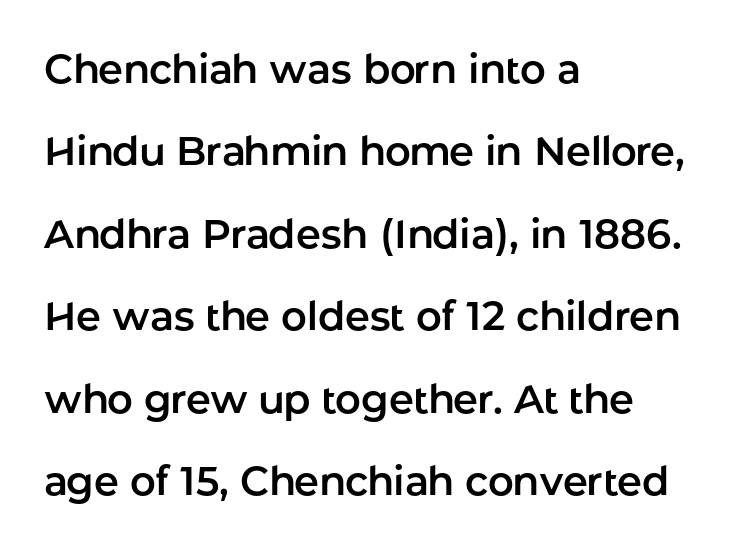
Q: Is the text italic (slanted)? A: No, it is upright.
Q: Is the typeface a serif or a sans-serif typeface? A: Sans-serif.
Q: Is the text underlined? A: No.
Q: How is the paragraph aligned? A: Left-aligned.
Q: Is the spacing between letters normal or unusually wide? A: Normal.
Q: Is the spacing between lines tight, normal or loose? A: Loose.
Q: Width (condensed, normal, or wide)? A: Normal.
Q: Stroke contrast? A: Low.
Q: x-height? A: Medium.
Q: Monospaced? A: No.
